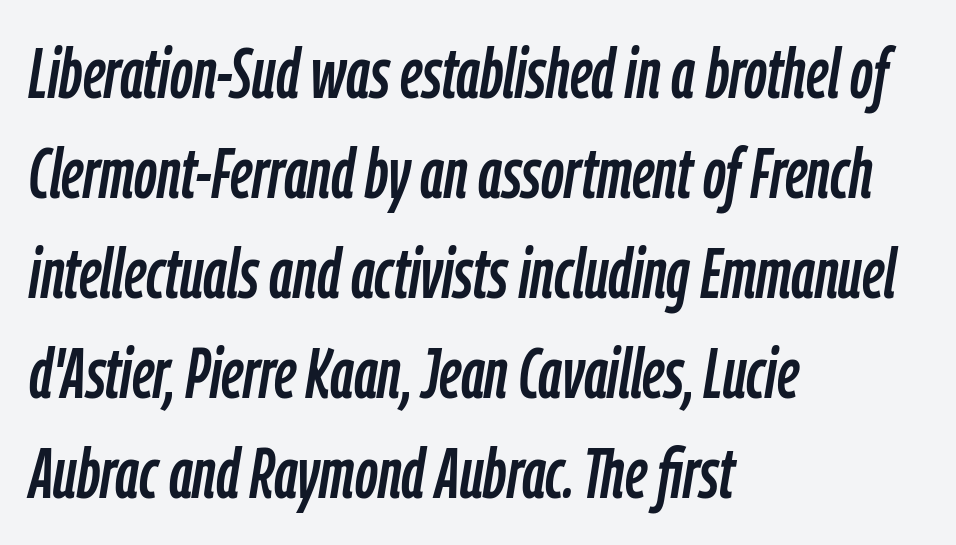
The image shows 71 px condensed type, italic (leaning right); set left-aligned, normal line spacing (1.41x), normal letter spacing, not underlined; low stroke contrast and a medium x-height.
